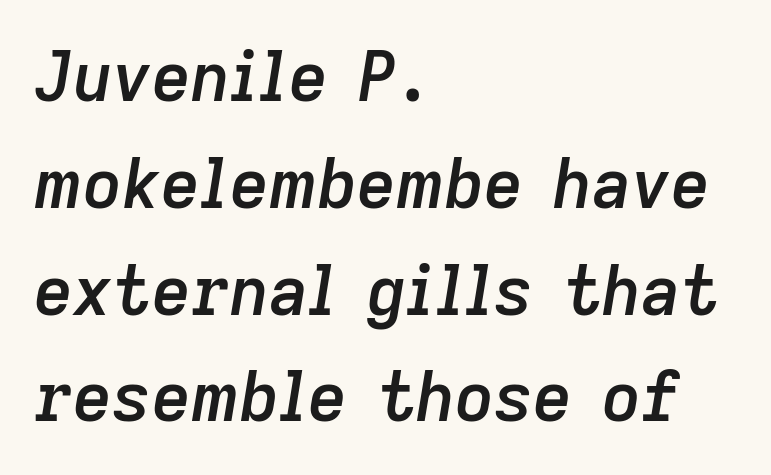
Each row of text sits above clean, open space. Where is the straight margin? On the left. Does extra space separate the letters? No, they use regular spacing. A typesetter would call this proportional, since set widths differ per character.
